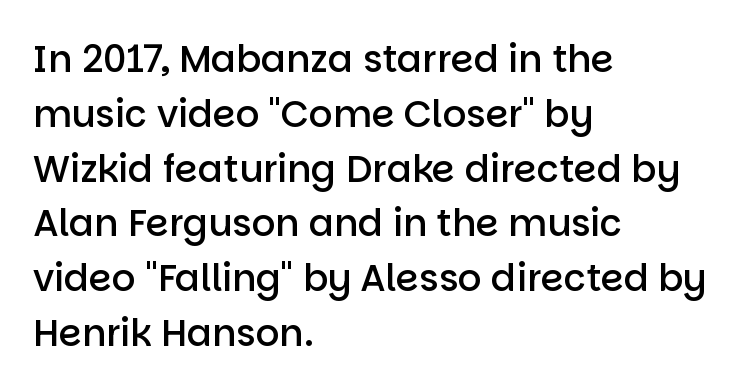
A student would call this left alignment; a typographer would say flush left, rag right. Glance below the letters and you will spot only blank space. You could not count columns in this text — the font is proportionally spaced. The vertical gap from one line to the next is medium. Typesetter's note: demi weight, one step under bold.
